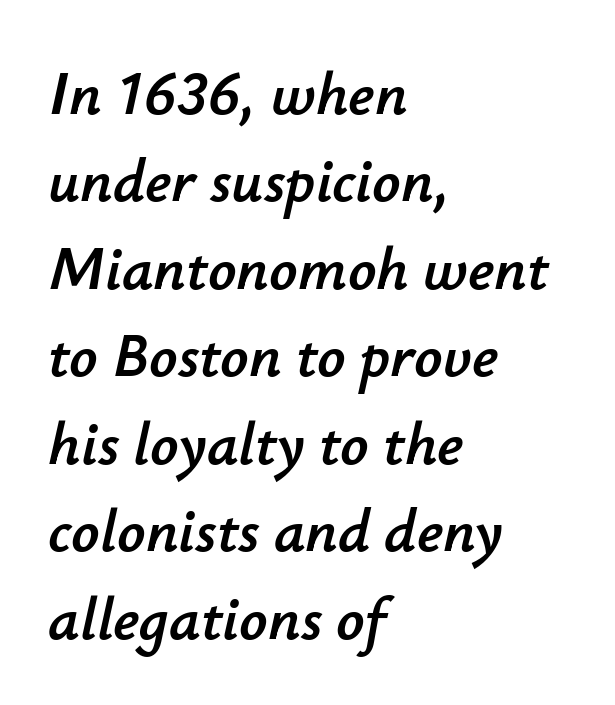
The rows are spaced the way most documents space them. Looks like regular typesetting: each glyph gets only the width it needs. Students, note that the glyphs here touch the page at normal intervals. Left-aligned paragraph, ragged on the right.
